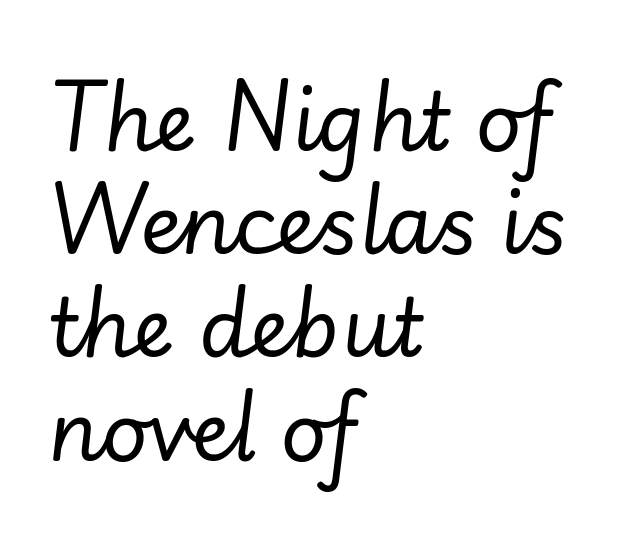
The image shows 80 px regular-weight type, italic (leaning right); set left-aligned, normal line spacing (1.29x), normal letter spacing, not underlined; low stroke contrast and a small x-height.
